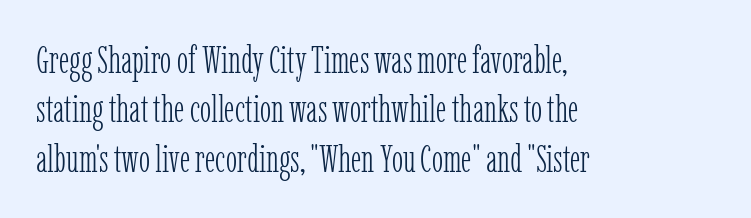
Q: Is the text bold? A: No.
Q: Is the text italic (slanted)? A: No, it is upright.
Q: Is the typeface a serif or a sans-serif typeface? A: Serif.
Q: Is the text underlined? A: No.
Q: How is the paragraph aligned? A: Left-aligned.
Q: Is the spacing between letters normal or unusually wide? A: Normal.
Q: Is the spacing between lines tight, normal or loose? A: Normal.
Q: Width (condensed, normal, or wide)? A: Condensed.
Q: Stroke contrast? A: Low.
Q: x-height? A: Medium.
Q: Monospaced? A: No.
